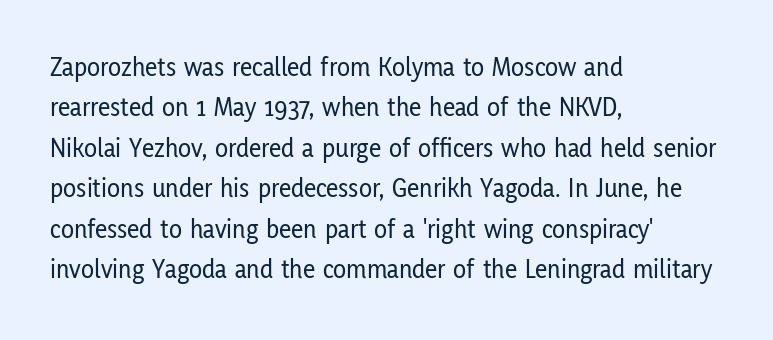
No italicization has been applied; the sample stays upright. This block has exactly the height ordinary leading produces. Students, note that the glyphs here touch the page at normal intervals. Typeset ragged right — the left edge is the straight one.
